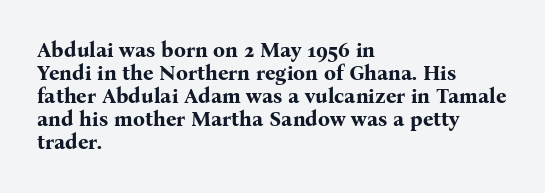
Q: Is the text bold? A: Yes.
Q: Is the text italic (slanted)? A: No, it is upright.
Q: Is the text underlined? A: No.
Q: How is the paragraph aligned? A: Left-aligned.
Q: Is the spacing between letters normal or unusually wide? A: Normal.
Q: Is the spacing between lines tight, normal or loose? A: Tight.
